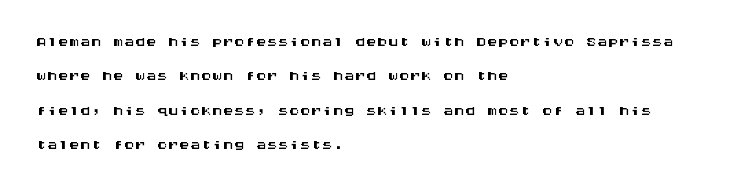
Teacher's note: observe the even left margin — that is flush-left alignment. The passage shown has conventional tracking throughout. It's the straight-up-and-down kind of type. The block of text has a typical density, with ordinary space between rows. The area under the type is left untouched.
